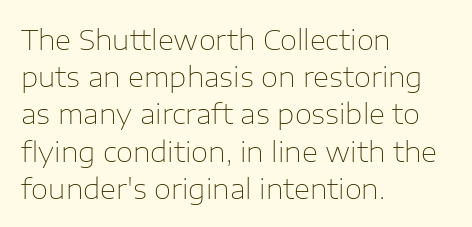
Q: Is the text bold? A: No.
Q: Is the text italic (slanted)? A: No, it is upright.
Q: Is the typeface a serif or a sans-serif typeface? A: Sans-serif.
Q: Is the text underlined? A: No.
Q: How is the paragraph aligned? A: Left-aligned.
Q: Is the spacing between letters normal or unusually wide? A: Normal.
Q: Is the spacing between lines tight, normal or loose? A: Normal.
Q: Width (condensed, normal, or wide)? A: Normal.
Q: Stroke contrast? A: Low.
Q: x-height? A: Medium.
Q: Monospaced? A: No.
